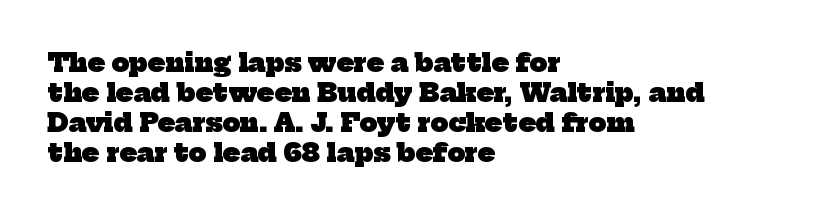
Characters follow at the spacing the type designer built in. Descender tails drop into unmarked territory. Which margin do the lines hug? The left one — the right edge is uneven. Every letter is thick-stroked: bold, no question.
